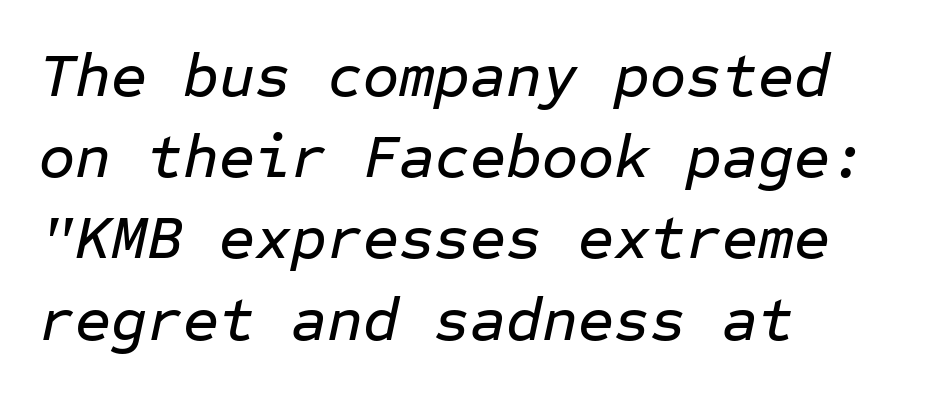
The image shows 62 px text type, italic (leaning right), monospaced; set left-aligned, normal line spacing (1.31x), normal letter spacing, not underlined; low stroke contrast and a medium x-height.
